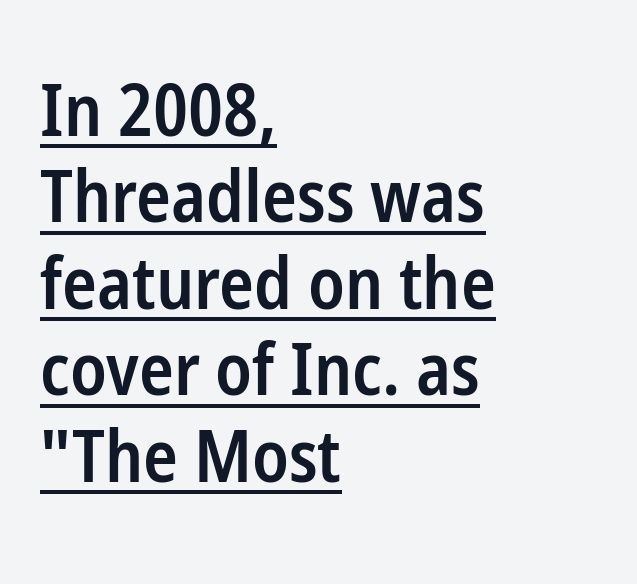
The type is set solid horizontally, with unmodified tracking. If you drew a line through each stem, it would be perfectly vertical. Where is the straight margin? On the left. In designer terms, the underline attribute is active on this setting. Check where the strokes stop: nothing finishes them off — pure sans.
